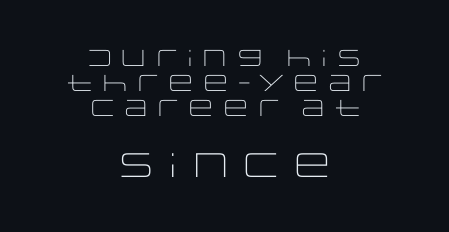
The image shows 34 px light, wide sans-serif type, upright; set centered, tight line spacing (1.09x), normal letter spacing, not underlined; the second (bottom) block is 1.48x larger; low stroke contrast and a large x-height.
